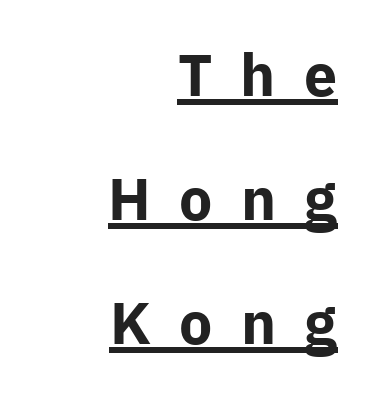
{"serif": "no", "italic": "no", "bold": "yes", "weight": "bold", "width": "normal", "stroke_contrast": "low", "x_height": "medium", "monospaced": "no", "underline": "yes", "align": "right", "line_spacing": "loose", "line_spacing_ratio": 2.1, "letter_spacing": "wide", "letter_spacing_em": 0.48, "glyph_px": 59}
